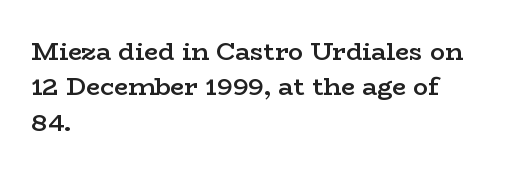
The image shows 25 px text type, upright; set left-aligned, normal line spacing (1.42x), normal letter spacing, not underlined.
